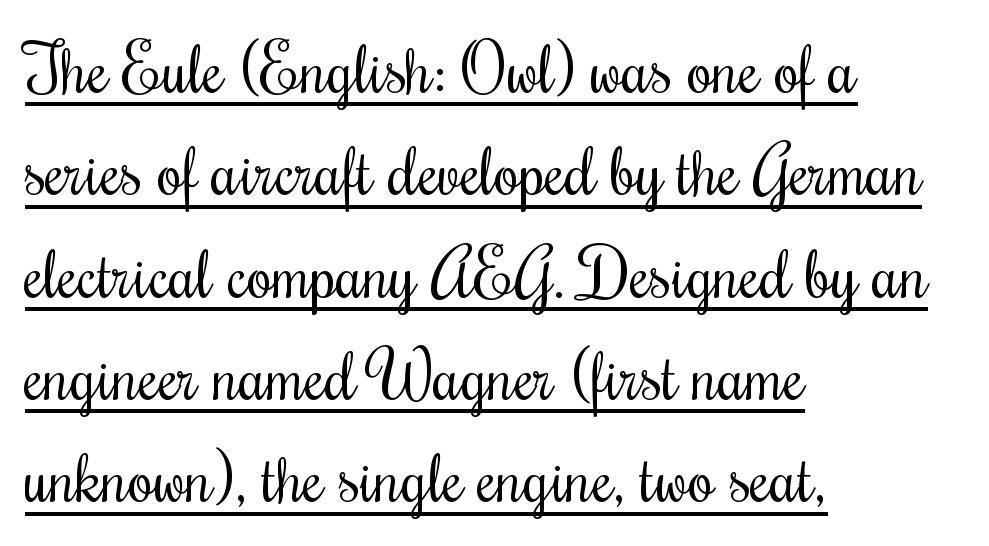
The letterforms sit at book weight or below. Alignment: flush left. The horizontal fit of the characters is conventional and even. Do the characters align in a grid? No, the font is proportional.
